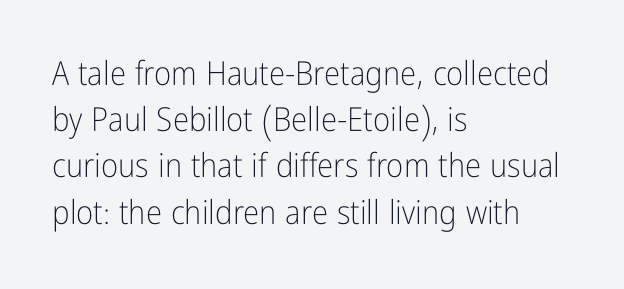
What kind of face is this? One without serifs — a sans. This reads as an unemphasized weight, regular at the heaviest. Each letter keeps its own natural width here, so spacing adapts to shape. A clean baseline with only descenders dipping below it.
